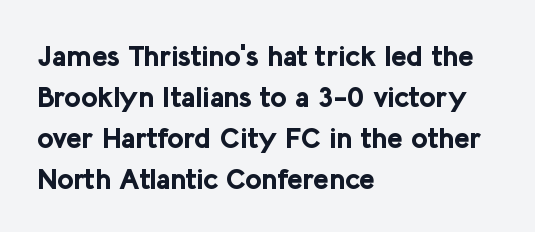
{"serif": "no", "italic": "no", "bold": "yes", "weight": "bold", "width": "normal", "stroke_contrast": "low", "x_height": "medium", "monospaced": "no", "underline": "no", "align": "left", "line_spacing": "normal", "line_spacing_ratio": 1.41, "letter_spacing": "normal", "letter_spacing_em": 0.0, "glyph_px": 29}
